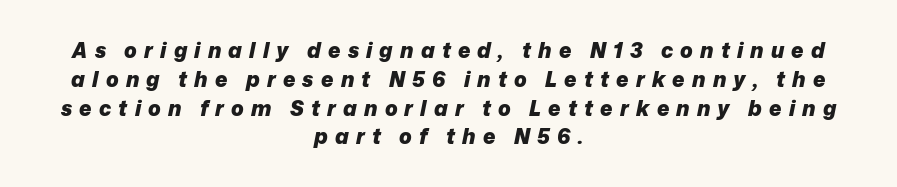
{"italic": "yes", "lean": "right", "slant_degrees": 12, "bold": "yes", "underline": "no", "align": "center", "line_spacing": "normal", "line_spacing_ratio": 1.37, "letter_spacing": "wide", "letter_spacing_em": 0.34, "glyph_px": 21}
